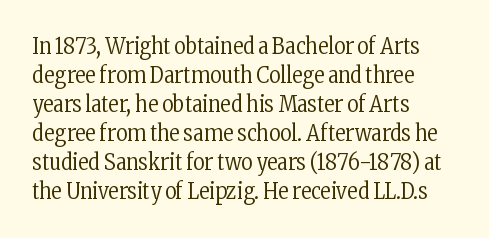
Tall strokes in this sample are plumb rather than angled. The passage shown has conventional tracking throughout. Every row of glyphs begins at an identical x-position on the left. A normal amount of white space separates one row of letters from the next. Type without underlining.
